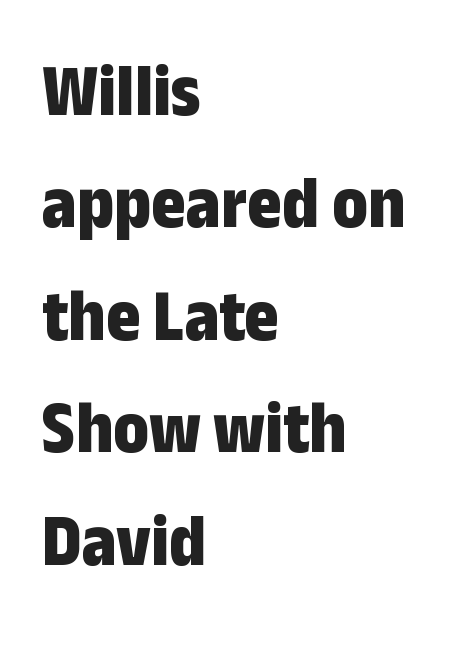
Q: Is the text bold? A: Yes.
Q: Is the text italic (slanted)? A: No, it is upright.
Q: Is the typeface a serif or a sans-serif typeface? A: Sans-serif.
Q: Is the text underlined? A: No.
Q: How is the paragraph aligned? A: Left-aligned.
Q: Is the spacing between letters normal or unusually wide? A: Normal.
Q: Is the spacing between lines tight, normal or loose? A: Normal.
Q: Width (condensed, normal, or wide)? A: Condensed.
Q: Stroke contrast? A: Low.
Q: x-height? A: Medium.
Q: Monospaced? A: No.
